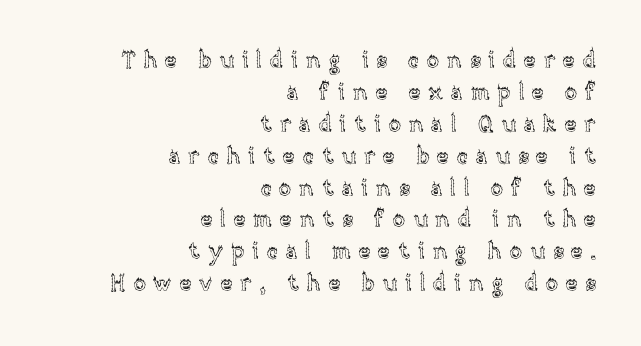
Q: Is the text italic (slanted)? A: No, it is upright.
Q: Is the text underlined? A: No.
Q: How is the paragraph aligned? A: Right-aligned.
Q: Is the spacing between letters normal or unusually wide? A: Unusually wide.
Q: Is the spacing between lines tight, normal or loose? A: Normal.
